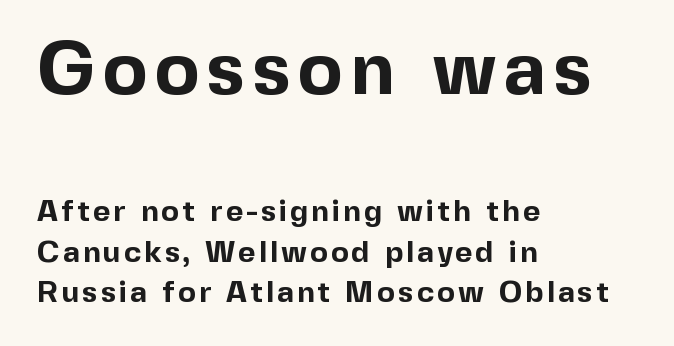
The image shows 75 px bold sans-serif type, upright; set left-aligned, normal line spacing (1.35x), not underlined; the first (top) block is 2.5x larger; a medium x-height.
